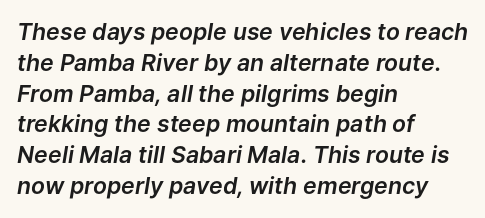
Q: Is the text italic (slanted)? A: Yes, it leans right by about 9 degrees.
Q: Is the text underlined? A: No.
Q: How is the paragraph aligned? A: Left-aligned.
Q: Is the spacing between letters normal or unusually wide? A: Normal.
Q: Is the spacing between lines tight, normal or loose? A: Normal.
